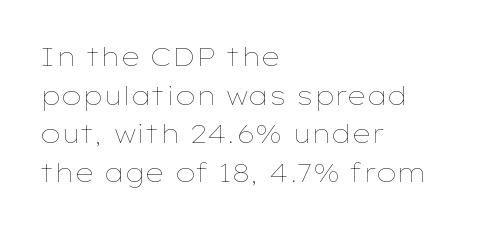
Q: Is the text bold? A: No.
Q: Is the text italic (slanted)? A: No, it is upright.
Q: Is the text underlined? A: No.
Q: How is the paragraph aligned? A: Left-aligned.
Q: Is the spacing between letters normal or unusually wide? A: Normal.
Q: Is the spacing between lines tight, normal or loose? A: Normal.
